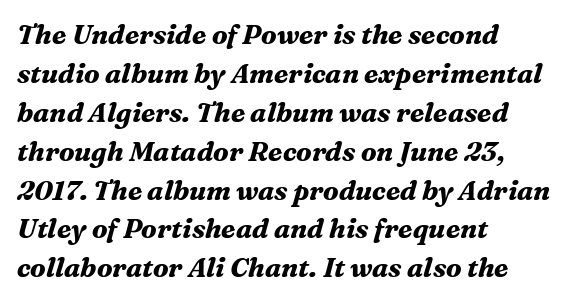
No word sits above an underline. The sample has been set heavy, in full bold. In CSS terms this would be text-align: left. The rendering uses a moderate line-height, typical for paragraphs. The face used here is rendered with its standard letterfit. The glyphs look as if they've been sheared to an angle.
